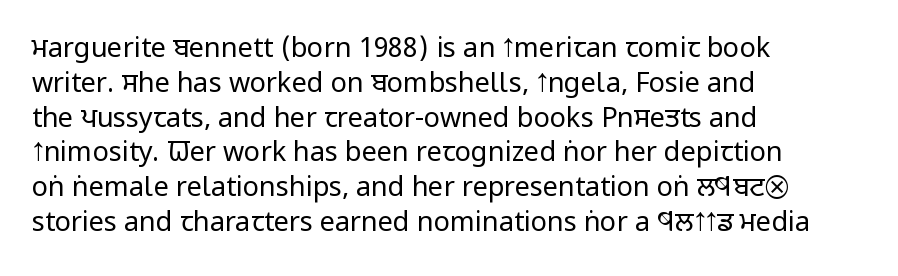
This sample keeps an unexceptional amount of space between lines. Characters remain perfectly vertical along every line. The gap between lines stays unmarked. Is this a heavy cut? Hardly; it is regular or lighter.
